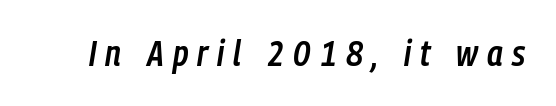
The image shows 36 px semibold, condensed type, italic (leaning right); set unusually wide letter spacing (+0.25 em), not underlined; low stroke contrast and a medium x-height.
